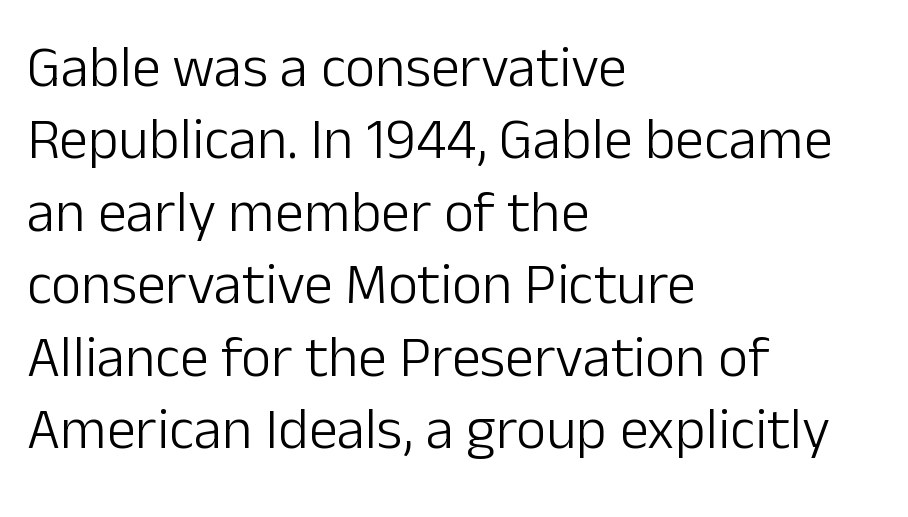
Q: Is the text bold? A: No.
Q: Is the text italic (slanted)? A: No, it is upright.
Q: Is the typeface a serif or a sans-serif typeface? A: Sans-serif.
Q: Is the text underlined? A: No.
Q: How is the paragraph aligned? A: Left-aligned.
Q: Is the spacing between letters normal or unusually wide? A: Normal.
Q: Is the spacing between lines tight, normal or loose? A: Normal.
Q: Width (condensed, normal, or wide)? A: Normal.
Q: Stroke contrast? A: Low.
Q: x-height? A: Medium.
Q: Monospaced? A: No.
